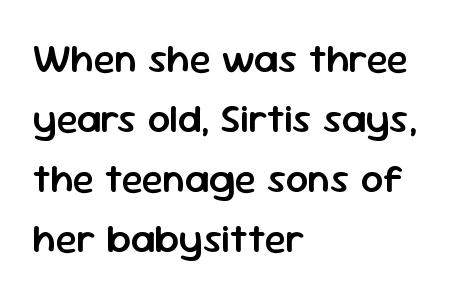
Each letter keeps its own natural width here, so spacing adapts to shape. These lines stack with their left ends in a neat column. Font category for this specimen: sans-serif. On the weight axis this lands at semibold, roughly 600.
